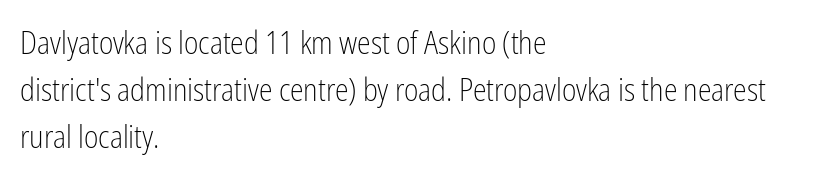
The passage shown is not bold in any degree. These lines keep a tight, regular rhythm from letter to letter. The line-height multiplier appears to be the usual default. Where is the straight margin? On the left. The passage shown is typed in a proportional face where columns would drift.
